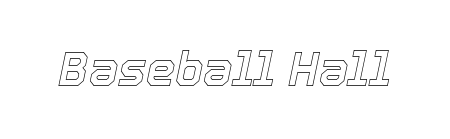
Anything drawn beneath the words? Only blank space. The passage shown leans; its letterforms are oblique. Is this a fixed-width face? No — the glyphs have proportional, varying widths. You could call the tracking neutral — neither tight nor loose.
